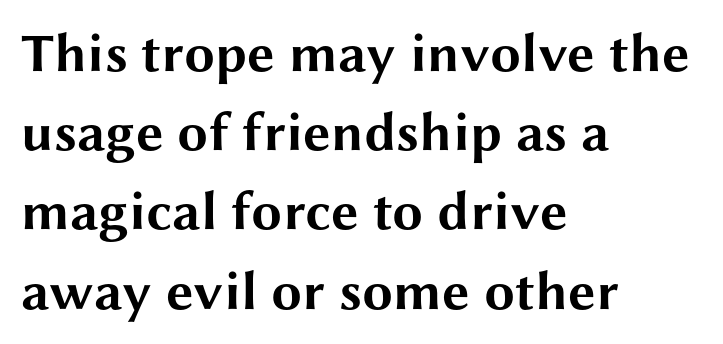
Q: Is the text bold? A: Yes.
Q: Is the text italic (slanted)? A: No, it is upright.
Q: Is the typeface a serif or a sans-serif typeface? A: Sans-serif.
Q: Is the text underlined? A: No.
Q: How is the paragraph aligned? A: Left-aligned.
Q: Is the spacing between letters normal or unusually wide? A: Normal.
Q: Is the spacing between lines tight, normal or loose? A: Normal.
Q: Width (condensed, normal, or wide)? A: Wide.
Q: Stroke contrast? A: Medium.
Q: x-height? A: Medium.
Q: Monospaced? A: No.
